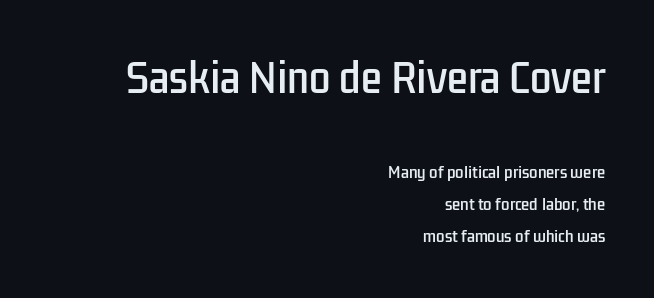
Q: Is the text italic (slanted)? A: No, it is upright.
Q: Is the typeface a serif or a sans-serif typeface? A: Sans-serif.
Q: Is the text underlined? A: No.
Q: How is the paragraph aligned? A: Right-aligned.
Q: Is the spacing between letters normal or unusually wide? A: Normal.
Q: Is the spacing between lines tight, normal or loose? A: Loose.
Q: Which block of text is set in a larger size, the first (top) or the second (bottom)? A: The first (top) one.
Q: Width (condensed, normal, or wide)? A: Condensed.
Q: Stroke contrast? A: Low.
Q: x-height? A: Medium.
Q: Monospaced? A: No.
